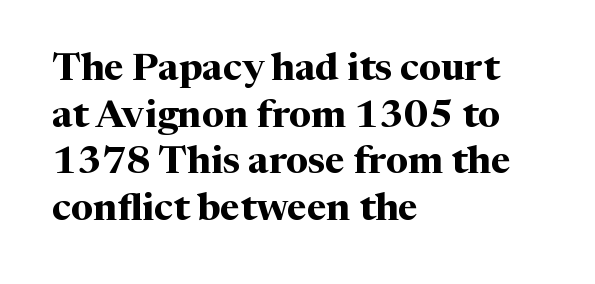
{"serif": "yes", "italic": "no", "bold": "yes", "weight": "bold", "width": "normal", "stroke_contrast": "medium", "x_height": "medium", "monospaced": "no", "underline": "no", "align": "left", "line_spacing_ratio": 1.23, "letter_spacing": "normal", "letter_spacing_em": 0.0, "glyph_px": 38}
